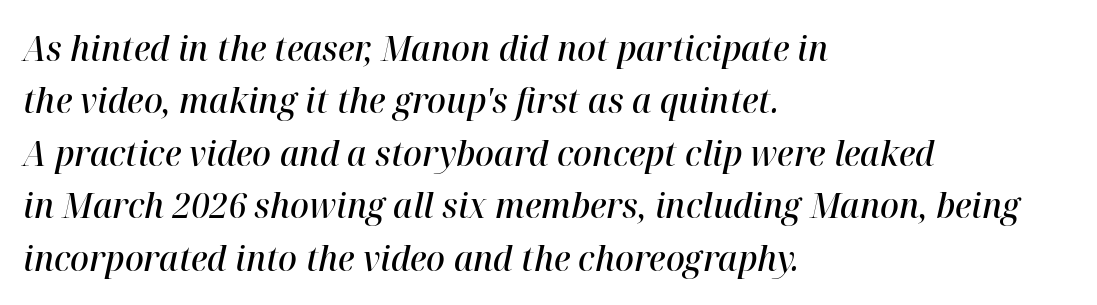
{"italic": "yes", "lean": "right", "slant_degrees": 12, "bold": "semi", "weight": "semibold", "width": "normal", "stroke_contrast": "high", "x_height": "medium", "monospaced": "no", "underline": "no", "align": "left", "line_spacing": "normal", "line_spacing_ratio": 1.5, "letter_spacing": "normal", "letter_spacing_em": 0.0, "glyph_px": 35}
